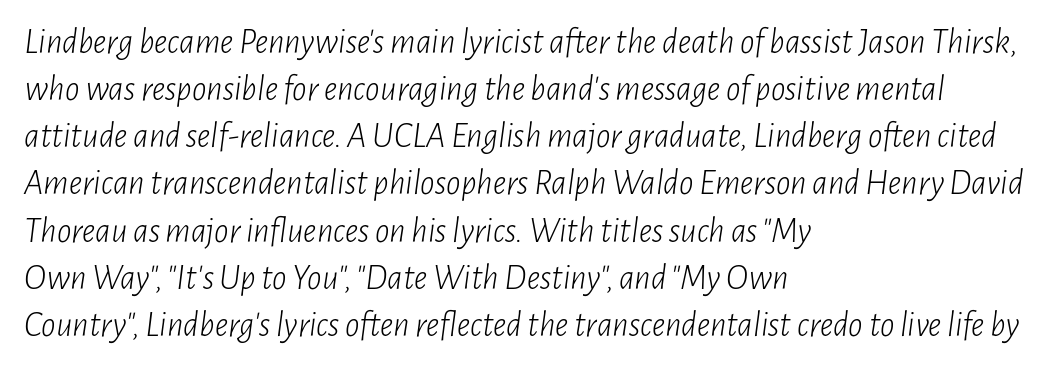
Q: Is the text bold? A: No.
Q: Is the text italic (slanted)? A: Yes, it leans right by about 7 degrees.
Q: Is the text underlined? A: No.
Q: How is the paragraph aligned? A: Left-aligned.
Q: Is the spacing between letters normal or unusually wide? A: Normal.
Q: Is the spacing between lines tight, normal or loose? A: Normal.
Q: Width (condensed, normal, or wide)? A: Condensed.
Q: Stroke contrast? A: Low.
Q: x-height? A: Medium.
Q: Monospaced? A: No.
